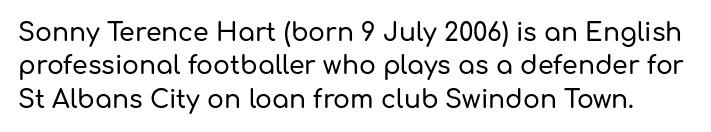
{"italic": "no", "underline": "no", "line_spacing": "normal", "line_spacing_ratio": 1.34, "letter_spacing": "normal", "letter_spacing_em": 0.0, "glyph_px": 25}
